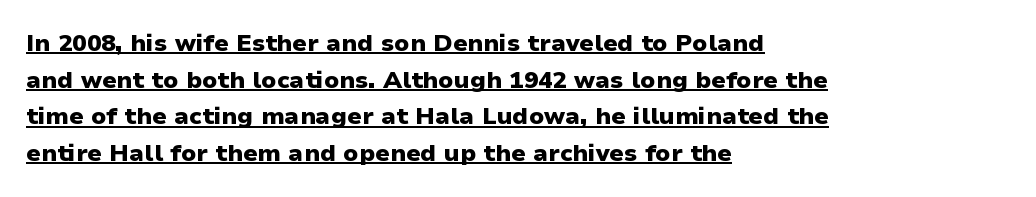
Q: Is the text bold? A: Yes.
Q: Is the text italic (slanted)? A: No, it is upright.
Q: Is the text underlined? A: Yes.
Q: How is the paragraph aligned? A: Left-aligned.
Q: Is the spacing between letters normal or unusually wide? A: Normal.
Q: Is the spacing between lines tight, normal or loose? A: Normal.
